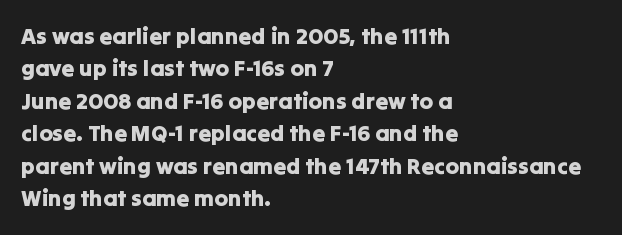
{"italic": "no", "underline": "no", "align": "left", "line_spacing": "normal", "line_spacing_ratio": 1.41, "letter_spacing": "normal", "letter_spacing_em": 0.0, "glyph_px": 23}
